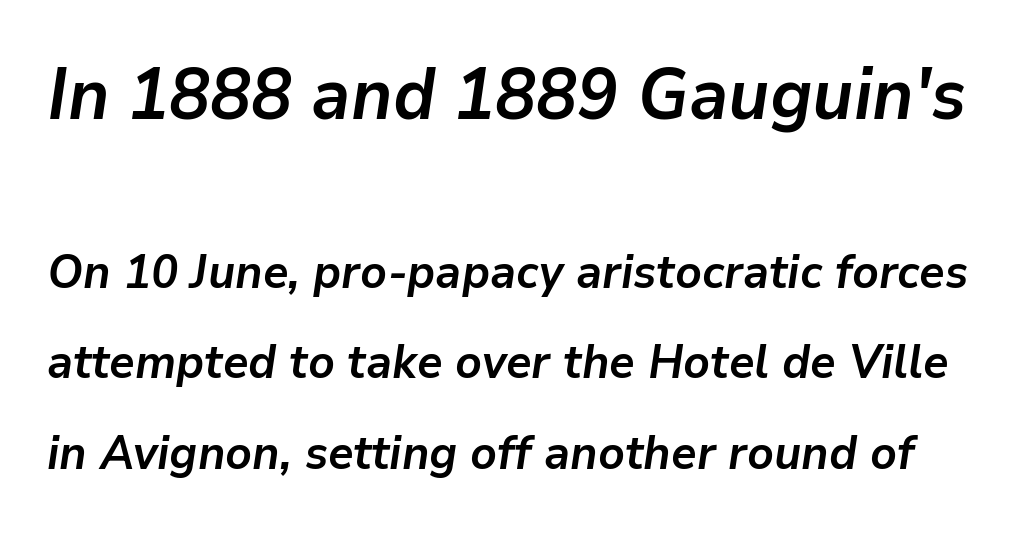
{"italic": "yes", "lean": "right", "slant_degrees": 9, "bold": "yes", "weight": "semibold", "width": "normal", "stroke_contrast": "low", "x_height": "medium", "monospaced": "no", "underline": "no", "line_spacing": "loose", "line_spacing_ratio": 1.92, "letter_spacing": "normal", "letter_spacing_em": 0.0, "larger_block": "first", "size_ratio": 1.51, "glyph_px": 71}
